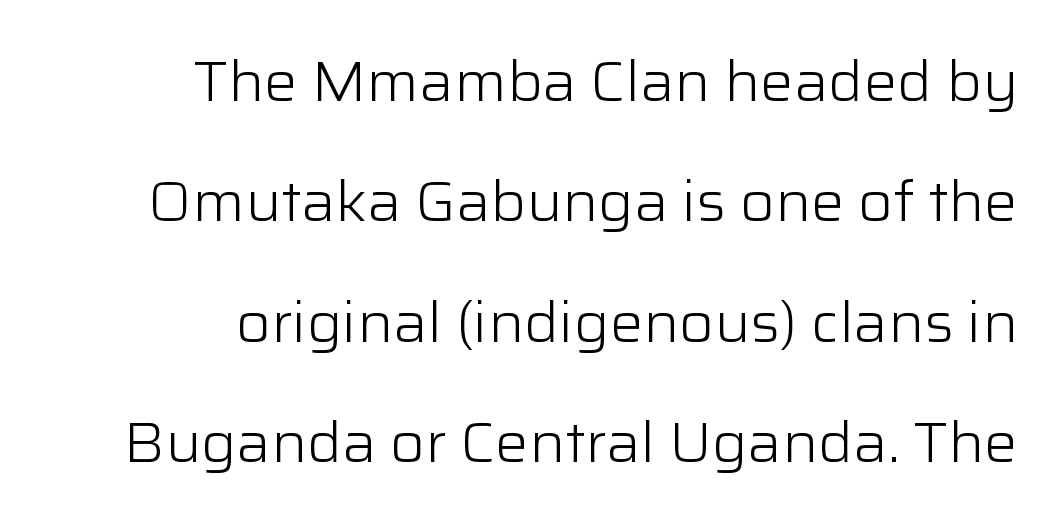
{"serif": "no", "italic": "no", "bold": "no", "weight": "light", "width": "normal", "stroke_contrast": "low", "x_height": "medium", "monospaced": "no", "underline": "no", "align": "right", "line_spacing": "loose", "line_spacing_ratio": 2.15, "letter_spacing": "normal", "letter_spacing_em": 0.0, "glyph_px": 56}
